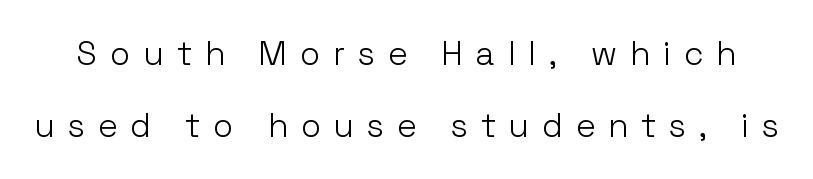
{"serif": "no", "italic": "no", "bold": "no", "weight": "light", "width": "normal", "stroke_contrast": "low", "x_height": "medium", "monospaced": "no", "underline": "no", "line_spacing": "loose", "line_spacing_ratio": 2.17, "letter_spacing": "wide", "letter_spacing_em": 0.41, "glyph_px": 33}
